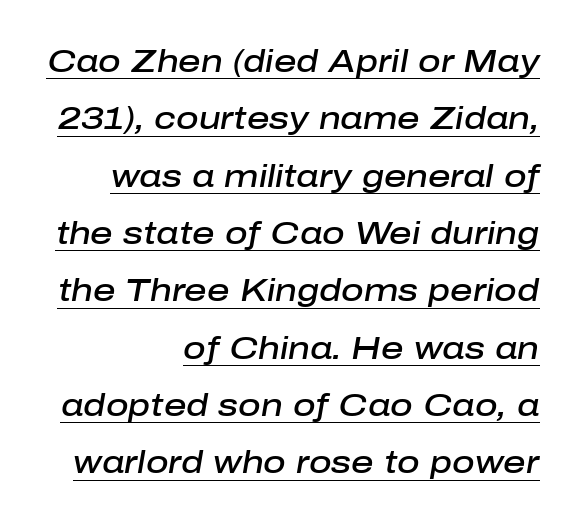
Q: Is the text bold? A: Semi-bold.
Q: Is the text italic (slanted)? A: Yes, it leans right by about 10 degrees.
Q: Is the text underlined? A: Yes.
Q: How is the paragraph aligned? A: Right-aligned.
Q: Is the spacing between letters normal or unusually wide? A: Normal.
Q: Width (condensed, normal, or wide)? A: Normal.
Q: Stroke contrast? A: Low.
Q: x-height? A: Medium.
Q: Monospaced? A: No.
